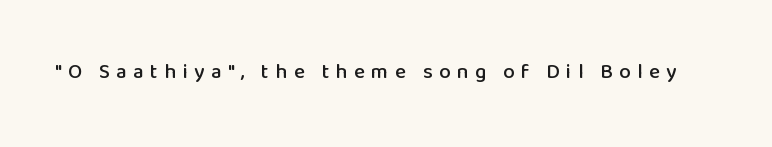
The area under the type is left untouched. Words appear elongated and porous because spacing is wide. Does the lettering tilt? It doesn't — this is upright.
